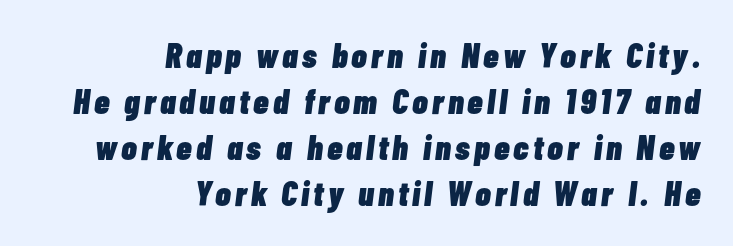
Proportional: the letters do not fall into vertical columns. Notice how descenders clear the ascenders below comfortably — that's standard leading. In terms of weight, the rendering is a true, heavy bold. Check under the words: just untouched page. Italic? Definitely — the glyphs are oblique. The lines are quadded right.
